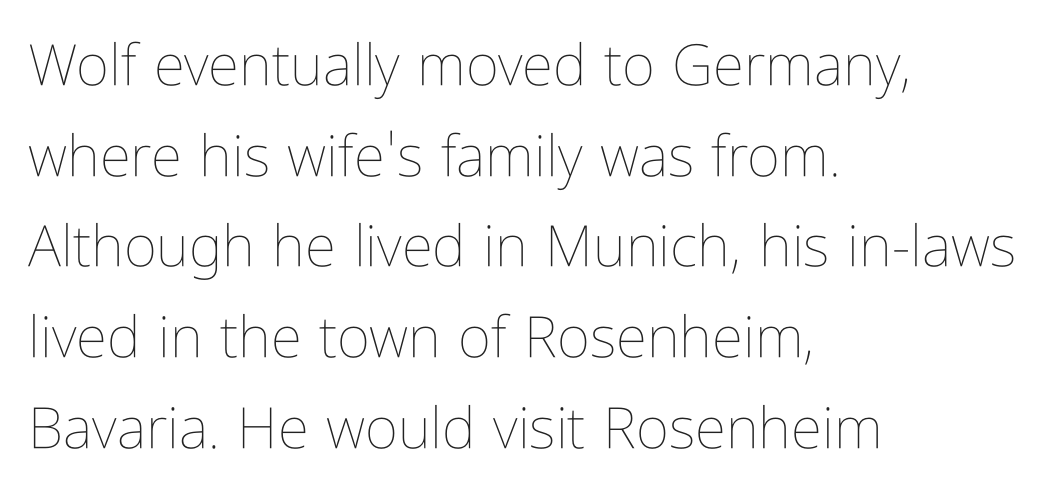
The image shows 57 px thin, condensed type, upright; set left-aligned, normal line spacing (1.59x), normal letter spacing, not underlined; low stroke contrast and a medium x-height.
